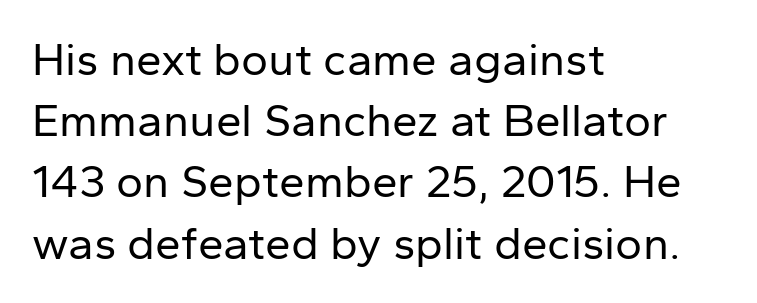
It's the straight-up-and-down kind of type. The glyphs are unaccompanied by any horizontal stroke below them. Inter-character spacing is left at the font's built-in metrics. Horizontally, the lines are justified to the leading edge only.
